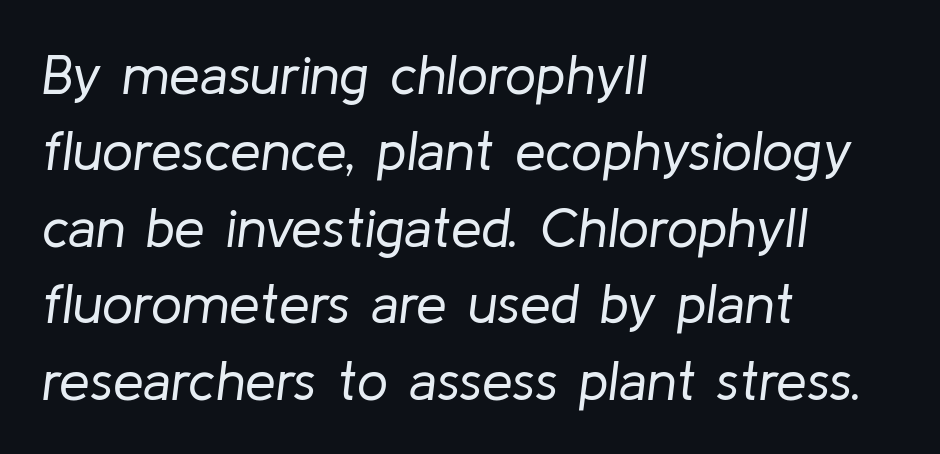
The image shows 55 px regular-weight type, italic (leaning right); set left-aligned, normal line spacing (1.39x), normal letter spacing, not underlined; low stroke contrast and a medium x-height.
